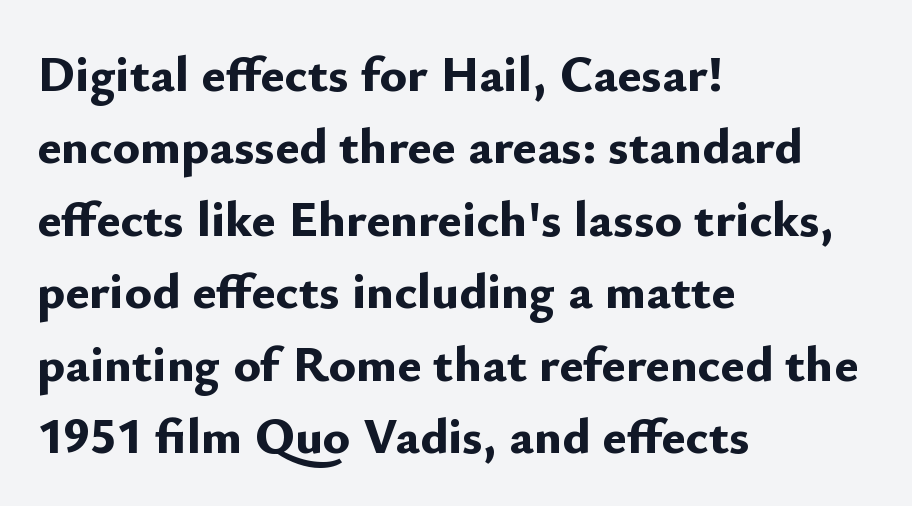
{"serif": "no", "italic": "no", "bold": "yes", "weight": "bold", "width": "normal", "stroke_contrast": "low", "x_height": "small", "monospaced": "no", "underline": "no", "align": "left", "line_spacing": "normal", "line_spacing_ratio": 1.42, "letter_spacing": "normal", "letter_spacing_em": 0.0, "glyph_px": 51}
